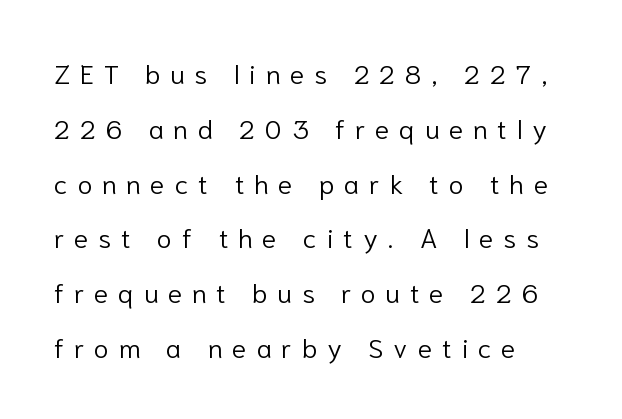
{"italic": "no", "bold": "no", "underline": "no", "align": "left", "line_spacing": "loose", "line_spacing_ratio": 2.03, "letter_spacing": "wide", "letter_spacing_em": 0.36, "glyph_px": 27}
